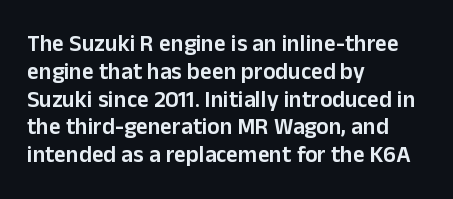
{"italic": "no", "bold": "semi", "underline": "no", "align": "left", "line_spacing_ratio": 1.21, "letter_spacing": "normal", "letter_spacing_em": 0.0, "glyph_px": 23}
